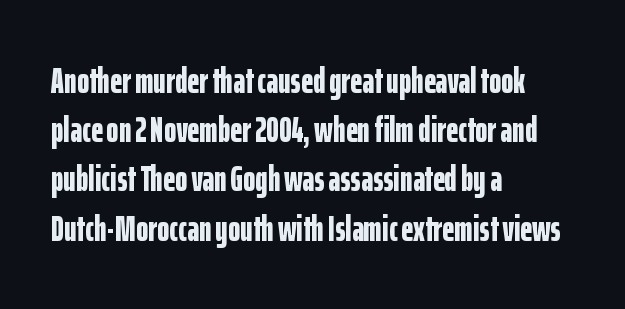
{"serif": "no", "italic": "no", "bold": "yes", "weight": "bold", "width": "condensed", "stroke_contrast": "low", "x_height": "medium", "monospaced": "no", "underline": "no", "align": "left", "line_spacing": "normal", "line_spacing_ratio": 1.33, "letter_spacing": "normal", "letter_spacing_em": 0.0, "glyph_px": 37}
